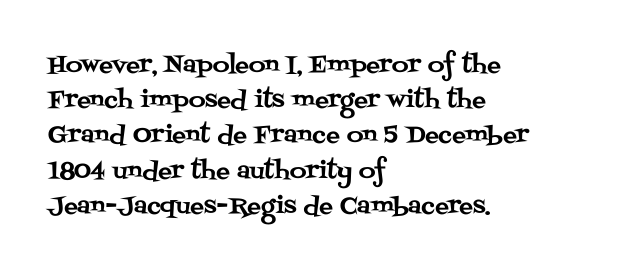
{"italic": "no", "underline": "no", "align": "left", "line_spacing": "normal", "line_spacing_ratio": 1.53, "letter_spacing": "normal", "letter_spacing_em": 0.0, "glyph_px": 23}
